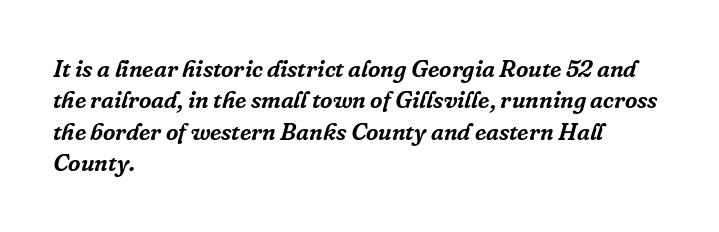
The image shows 24 px text type, italic (leaning right); set left-aligned, normal line spacing (1.31x), normal letter spacing, not underlined.
